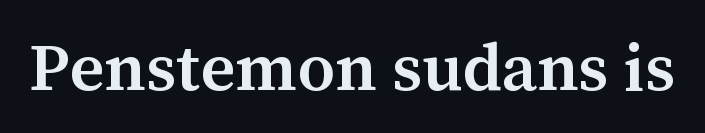
Q: Is the text bold? A: Semi-bold.
Q: Is the text italic (slanted)? A: No, it is upright.
Q: Is the typeface a serif or a sans-serif typeface? A: Serif.
Q: Is the text underlined? A: No.
Q: Is the spacing between letters normal or unusually wide? A: Normal.
Q: Width (condensed, normal, or wide)? A: Normal.
Q: Stroke contrast? A: Medium.
Q: x-height? A: Medium.
Q: Monospaced? A: No.
